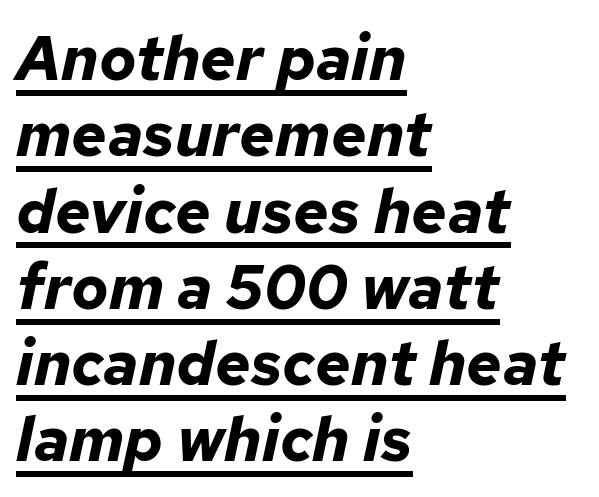
Q: Is the text bold? A: Yes.
Q: Is the text italic (slanted)? A: Yes, it leans right by about 12 degrees.
Q: Is the text underlined? A: Yes.
Q: How is the paragraph aligned? A: Left-aligned.
Q: Is the spacing between letters normal or unusually wide? A: Normal.
Q: Width (condensed, normal, or wide)? A: Normal.
Q: Stroke contrast? A: Low.
Q: x-height? A: Medium.
Q: Monospaced? A: No.
